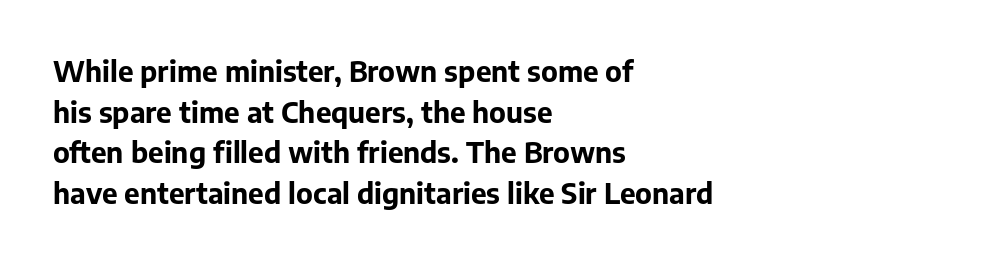
These lines are composed in type without serifs. Between one letter and the next there's only the usual sliver of space. A typesetter would call this proportional, since set widths differ per character. Regular leading. The strip under each line holds only bare page.
